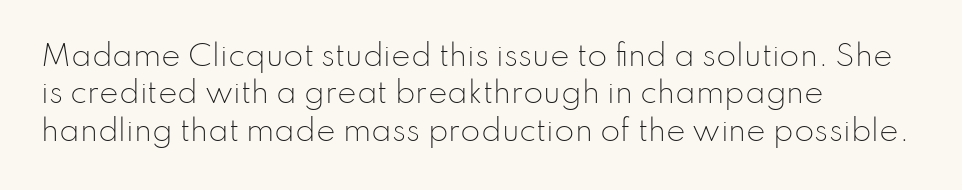
If you drew a ruler down the left edge, every line would touch it. When letters stand straight like this, we call the style roman or upright. Is this a sans? Yes — the strokes have no serifs. The letterforms sit shoulder to shoulder at normal distance.
